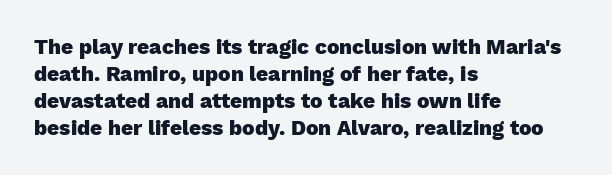
Which margin do the lines hug? The left one — the right edge is uneven. The foot of each line stays bare and open. Strokes here are thick enough to call this a true bold. Does the lettering tilt? It doesn't — this is upright. You could call the tracking neutral — neither tight nor loose. Interline gaps are of average width in this sample.
